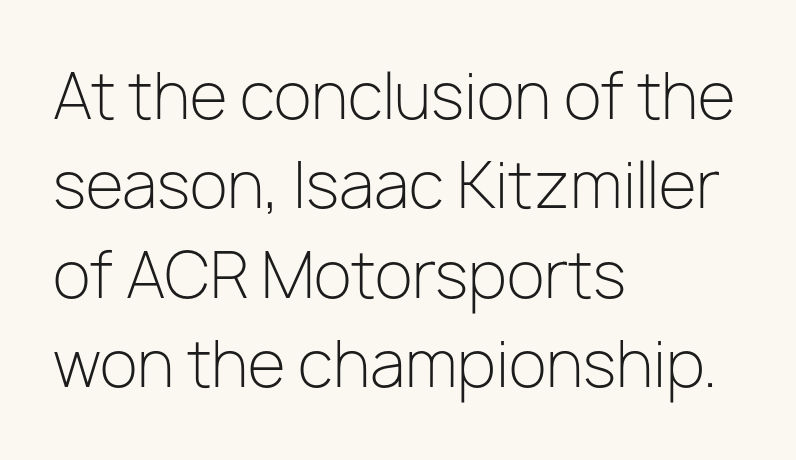
What's the leading like? Ordinary, nothing unusual. Are there feet on the stems? There aren't — it's a sans. These lines are rendered in a variable-pitch font. Look at the tracking — it's just the regular setting, nothing added. All the whitespace from short lines collects on the right. No italicization has been applied; the sample stays upright.
